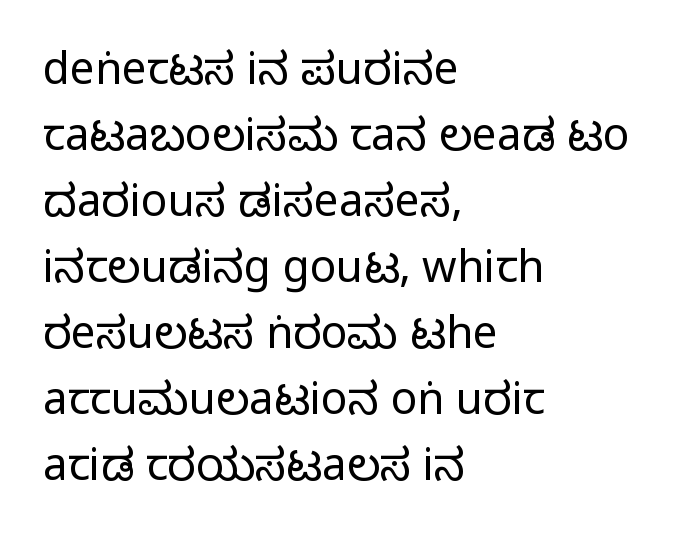
The image shows 44 px condensed sans-serif type, upright; set left-aligned, normal line spacing (1.5x), normal letter spacing, not underlined; medium stroke contrast.
